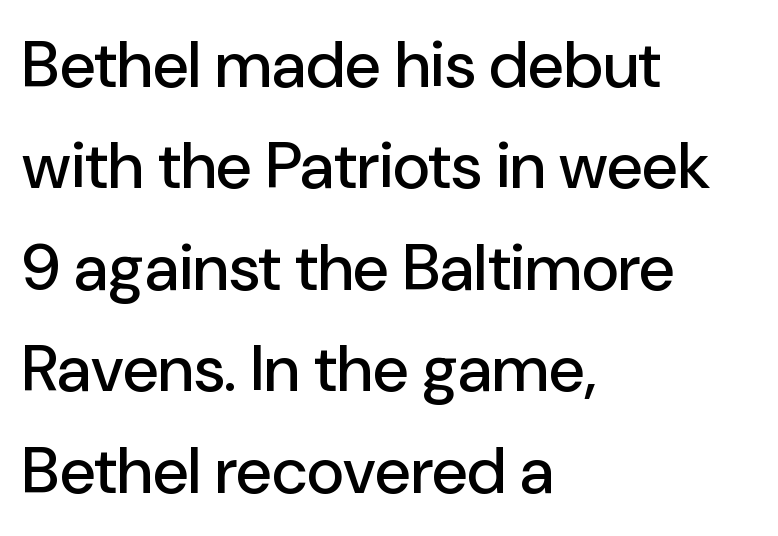
Q: Is the text italic (slanted)? A: No, it is upright.
Q: Is the typeface a serif or a sans-serif typeface? A: Sans-serif.
Q: Is the text underlined? A: No.
Q: How is the paragraph aligned? A: Left-aligned.
Q: Is the spacing between letters normal or unusually wide? A: Normal.
Q: Is the spacing between lines tight, normal or loose? A: Normal.
Q: Width (condensed, normal, or wide)? A: Normal.
Q: Stroke contrast? A: Low.
Q: x-height? A: Medium.
Q: Monospaced? A: No.
